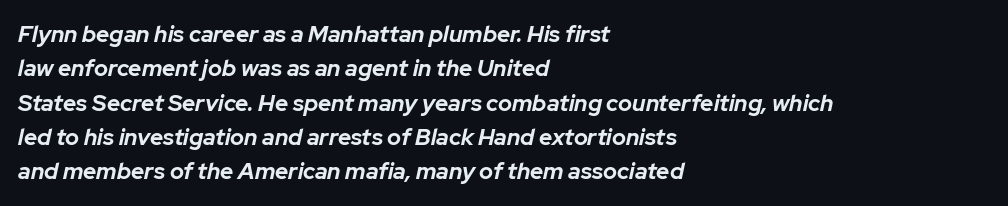
The image shows 23 px bold type, italic (leaning right); set left-aligned, normal line spacing (1.49x), normal letter spacing, not underlined.
